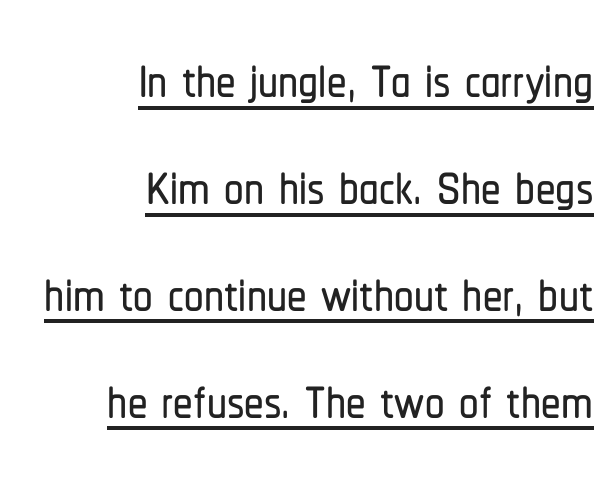
{"serif": "no", "italic": "no", "width": "condensed", "stroke_contrast": "low", "x_height": "medium", "monospaced": "no", "underline": "yes", "align": "right", "line_spacing": "normal", "line_spacing_ratio": 1.37, "letter_spacing": "normal", "letter_spacing_em": 0.0, "glyph_px": 78}
